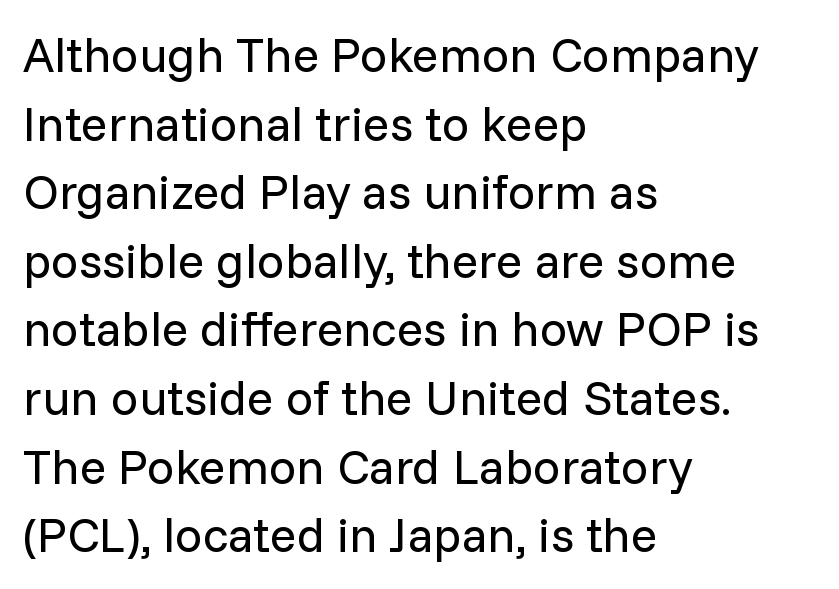
{"serif": "no", "italic": "no", "bold": "no", "weight": "regular", "width": "normal", "stroke_contrast": "low", "x_height": "medium", "monospaced": "no", "underline": "no", "align": "left", "line_spacing": "normal", "line_spacing_ratio": 1.4, "letter_spacing": "normal", "letter_spacing_em": 0.0, "glyph_px": 49}
